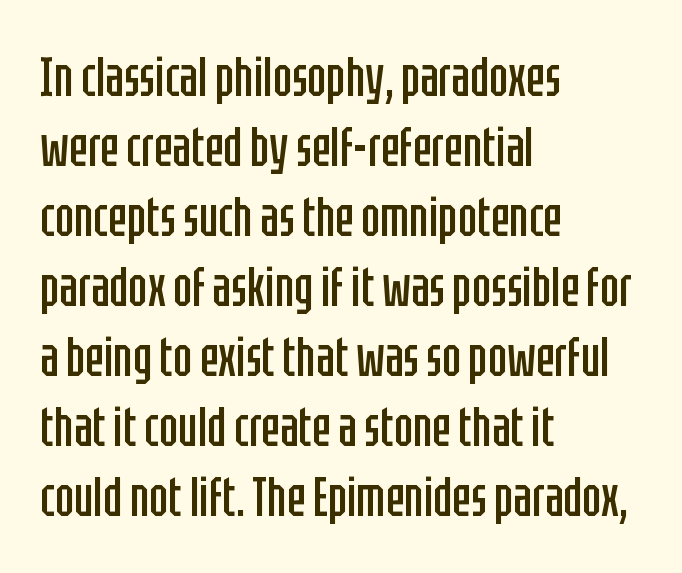
{"serif": "no", "italic": "no", "bold": "no", "weight": "regular", "width": "condensed", "stroke_contrast": "low", "x_height": "large", "monospaced": "no", "underline": "no", "align": "left", "line_spacing": "normal", "line_spacing_ratio": 1.25, "letter_spacing": "normal", "letter_spacing_em": 0.0, "glyph_px": 56}
